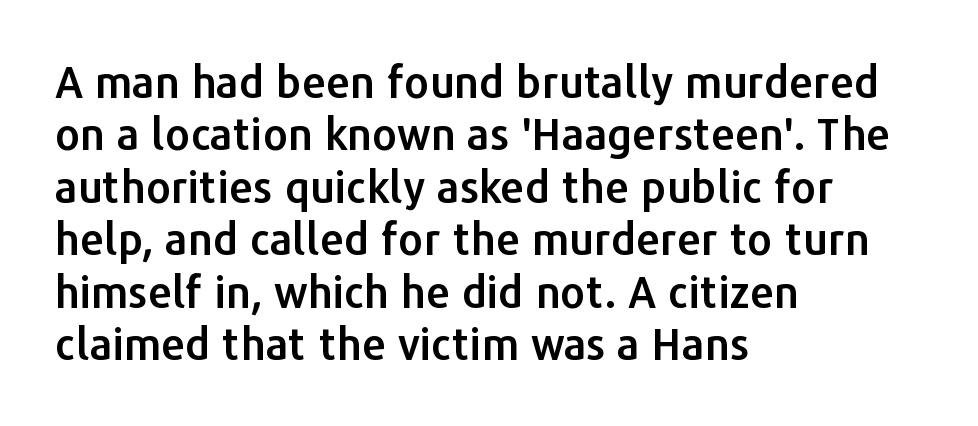
The letters advance in unequal steps, a hallmark of proportional type. Ascenders rise straight up at ninety degrees. Font category for this specimen: sans-serif. The lines in this sample share a left origin and differ only in where they stop. Underlining? Definitely not there. What stands out about the letter spacing? Nothing — it is the standard amount.
